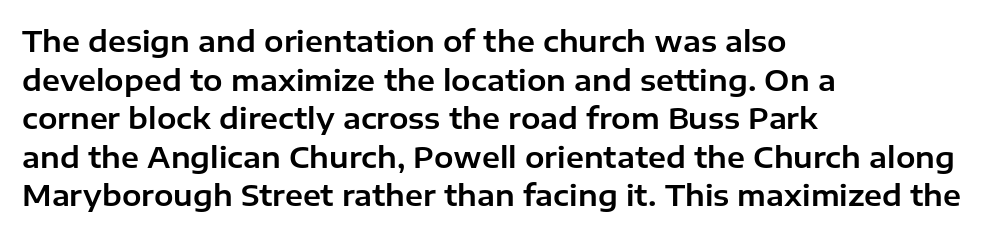
Casual observation: everything's shoved over to the left. Are there feet on the stems? There aren't — it's a sans. Check the space under the baseline: it is left empty. Characters remain perfectly vertical along every line. Inter-character spacing is left at the font's built-in metrics.
